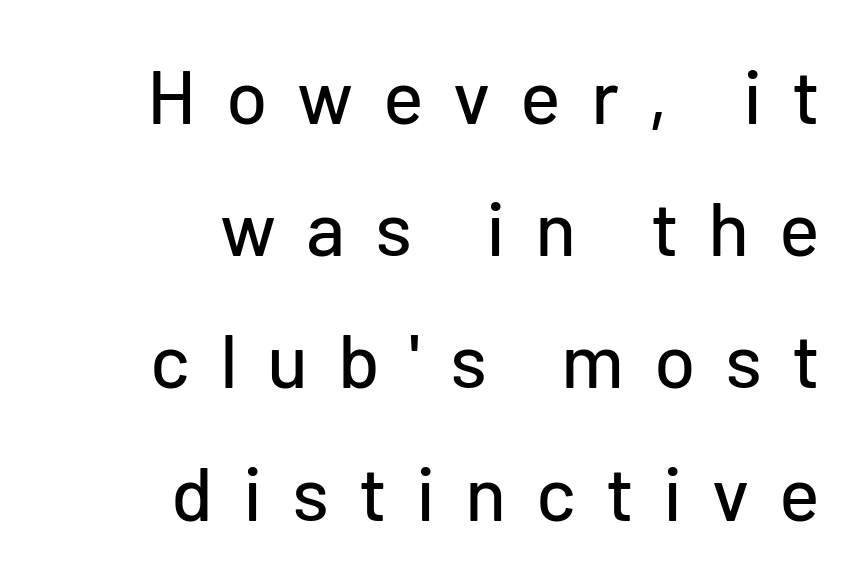
{"serif": "no", "italic": "no", "width": "normal", "stroke_contrast": "low", "x_height": "medium", "monospaced": "no", "underline": "no", "align": "right", "line_spacing_ratio": 1.74, "letter_spacing": "wide", "letter_spacing_em": 0.39, "glyph_px": 76}
